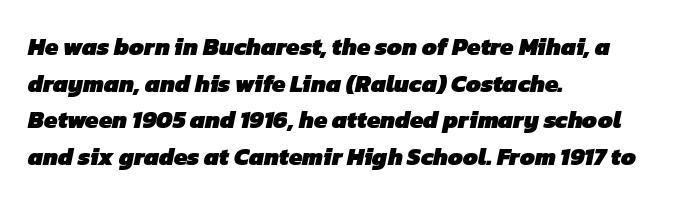
The image shows 24 px bold type; set left-aligned, normal line spacing (1.53x), normal letter spacing, not underlined.
